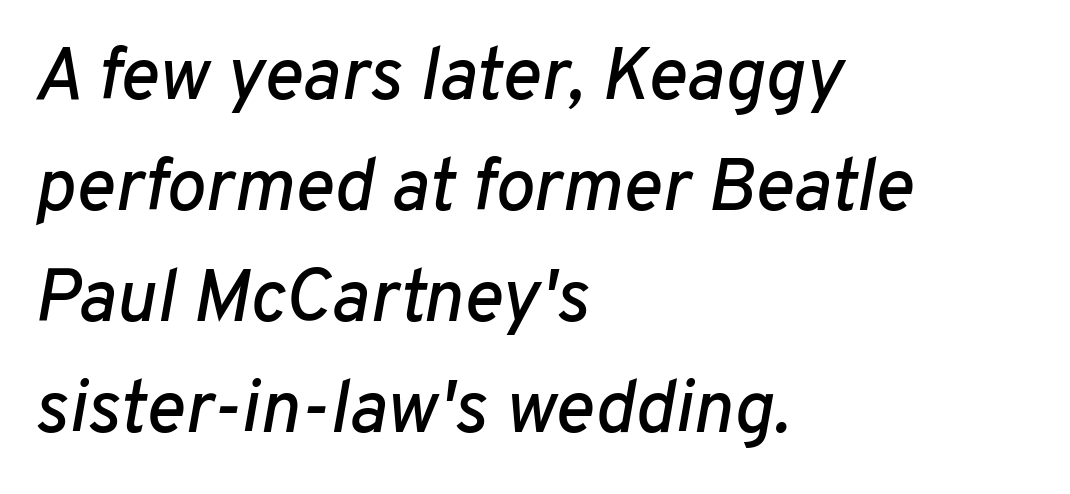
The image shows 74 px text type, italic (leaning right); set left-aligned, normal line spacing (1.5x), normal letter spacing, not underlined; low stroke contrast and a medium x-height.
